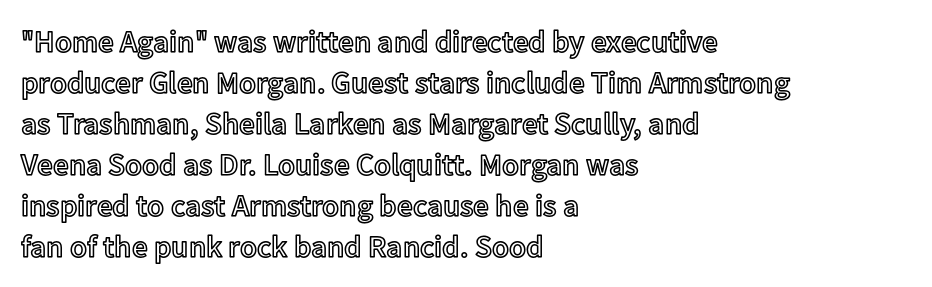
Q: Is the text italic (slanted)? A: No, it is upright.
Q: Is the text underlined? A: No.
Q: How is the paragraph aligned? A: Left-aligned.
Q: Is the spacing between letters normal or unusually wide? A: Normal.
Q: Is the spacing between lines tight, normal or loose? A: Normal.
Q: Width (condensed, normal, or wide)? A: Normal.
Q: x-height? A: Medium.
Q: Monospaced? A: No.
